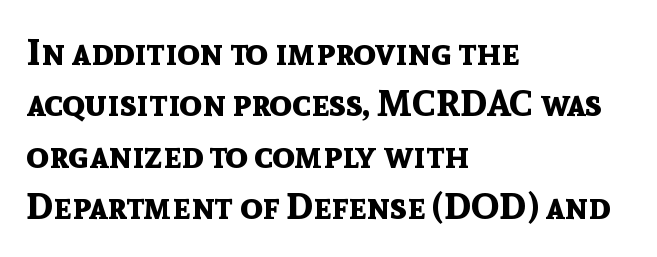
The image shows 37 px bold sans-serif type, upright; set left-aligned, normal line spacing (1.39x), normal letter spacing, not underlined; a medium x-height.
